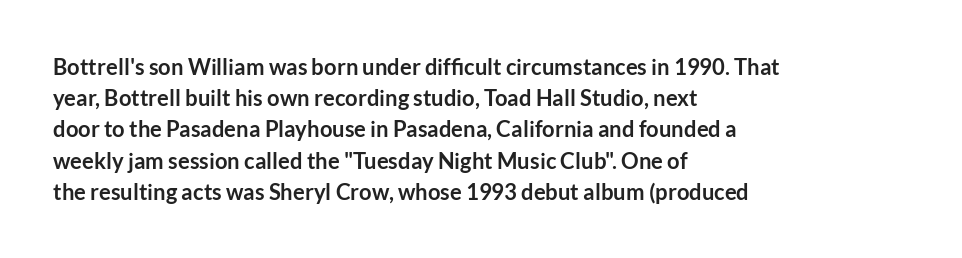
In CSS terms this would be text-align: left. Baseline-to-baseline distance is the conventional proportion of letter height. Notice how the stems are strictly vertical — no italics here. The space beneath each line is pristine and unruled. Spacing between characters is what you'd get straight out of the box. The passage shown is emphatically bold.
